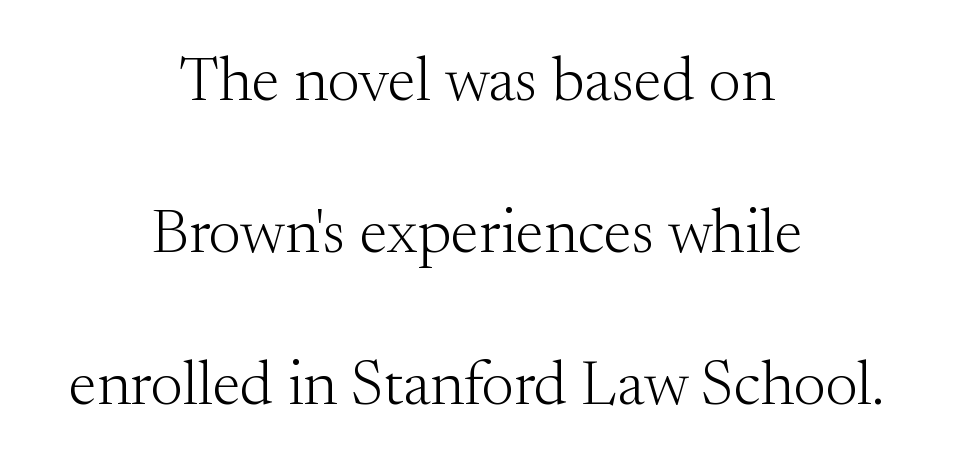
Type style note: has serifs. Quick note: interline space is abundant. Each word holds together tightly as a unit, with standard inter-letter gaps. Typeset on center — no edge is straight. This is roman type, the default non-slanted kind.
